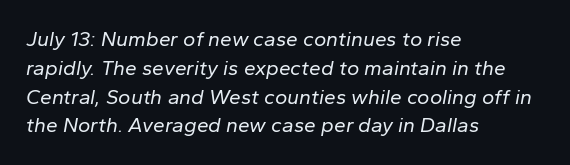
Line starts are locked; line ends wander. Standard letterfit; no display-style spreading of the glyphs. A typesetter would mark this as italic. The face looks like a standard text weight, possibly lighter.
